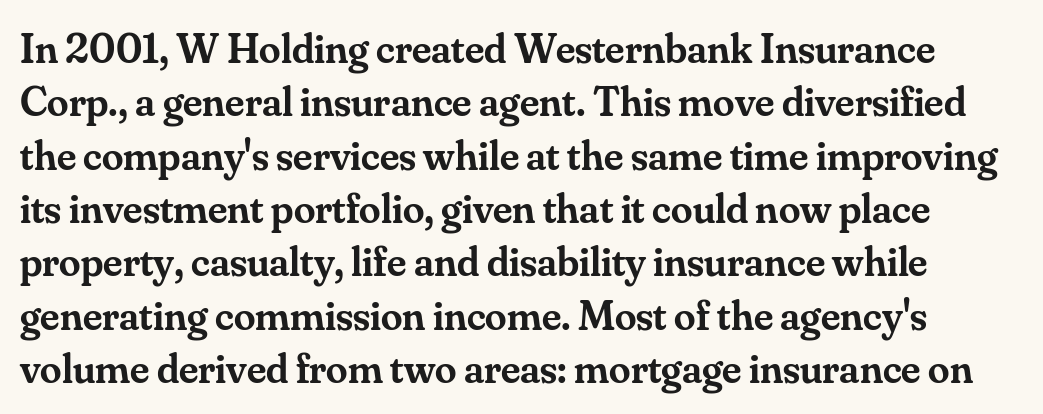
Q: Is the text bold? A: Semi-bold.
Q: Is the text italic (slanted)? A: No, it is upright.
Q: Is the typeface a serif or a sans-serif typeface? A: Serif.
Q: Is the text underlined? A: No.
Q: Is the spacing between letters normal or unusually wide? A: Normal.
Q: Width (condensed, normal, or wide)? A: Normal.
Q: Stroke contrast? A: Medium.
Q: x-height? A: Small.
Q: Monospaced? A: No.
